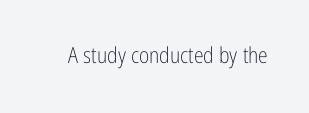
Q: Is the text bold? A: No.
Q: Is the text italic (slanted)? A: No, it is upright.
Q: Is the text underlined? A: No.
Q: Is the spacing between letters normal or unusually wide? A: Normal.
